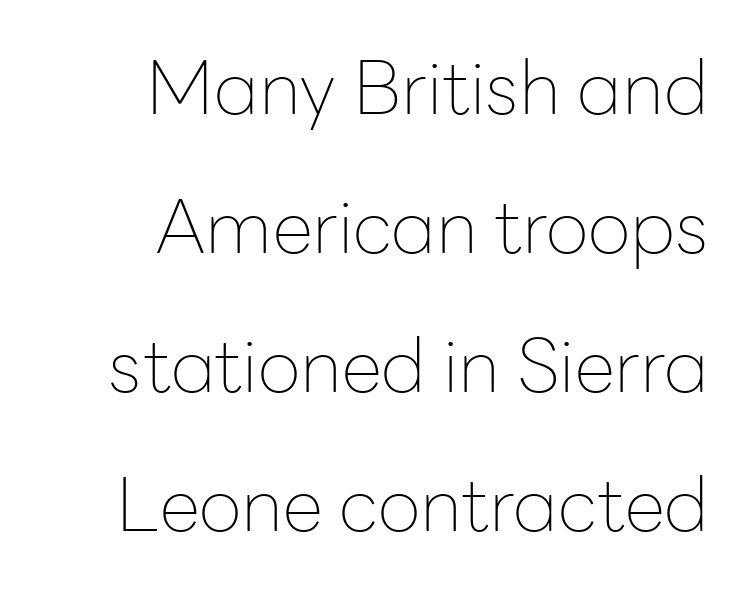
Caption: face not bold, strokes unweighted. This rendering employs a face without finishing strokes, i.e., a sans-serif. The passage is arranged like a letterhead date or caption credit — flush right. Varying glyph widths throughout — classic text-font behaviour. Here the glyphs are tracked normally, forming tight word shapes. Ascenders rise straight up at ninety degrees.
